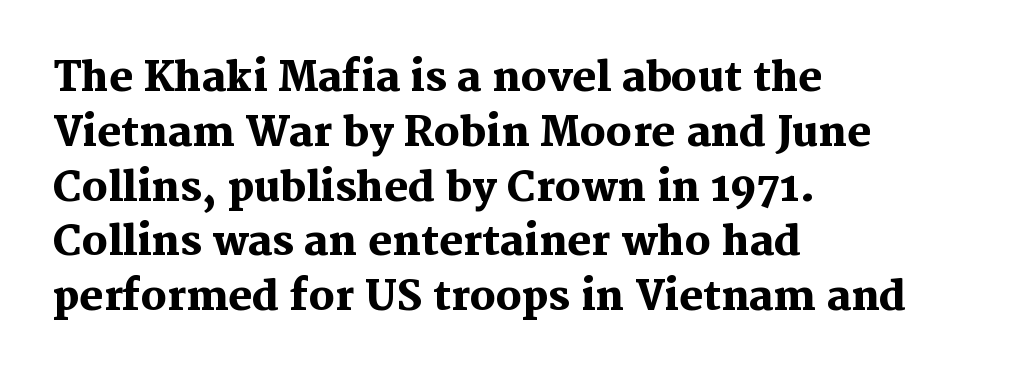
Q: Is the text bold? A: Yes.
Q: Is the text italic (slanted)? A: No, it is upright.
Q: Is the typeface a serif or a sans-serif typeface? A: Serif.
Q: Is the text underlined? A: No.
Q: How is the paragraph aligned? A: Left-aligned.
Q: Is the spacing between letters normal or unusually wide? A: Normal.
Q: Is the spacing between lines tight, normal or loose? A: Normal.
Q: Width (condensed, normal, or wide)? A: Normal.
Q: Stroke contrast? A: Medium.
Q: x-height? A: Medium.
Q: Monospaced? A: No.
